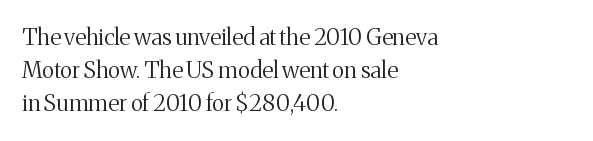
{"italic": "no", "bold": "no", "underline": "no", "align": "left", "line_spacing": "normal", "line_spacing_ratio": 1.44, "letter_spacing": "normal", "letter_spacing_em": 0.0, "glyph_px": 23}
